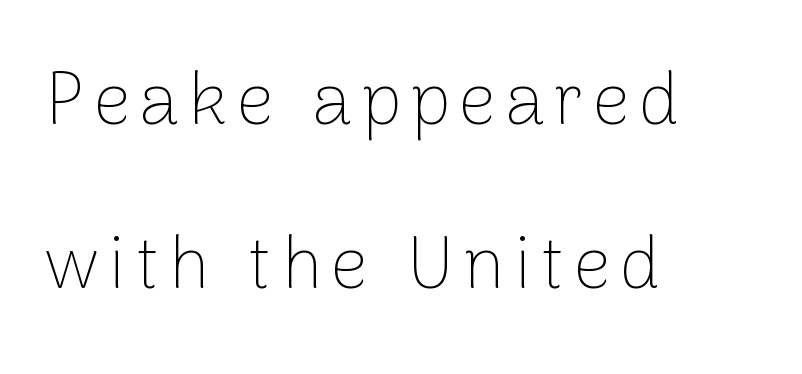
{"serif": "no", "italic": "no", "bold": "no", "weight": "thin", "width": "normal", "stroke_contrast": "low", "x_height": "medium", "monospaced": "no", "underline": "no", "align": "left", "line_spacing": "loose", "line_spacing_ratio": 2.24, "glyph_px": 73}
